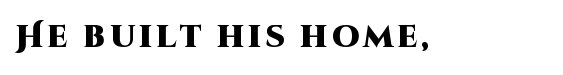
Q: Is the text bold? A: Yes.
Q: Is the text italic (slanted)? A: No, it is upright.
Q: Is the typeface a serif or a sans-serif typeface? A: Sans-serif.
Q: Is the text underlined? A: No.
Q: Width (condensed, normal, or wide)? A: Normal.
Q: Stroke contrast? A: High.
Q: x-height? A: Large.
Q: Monospaced? A: No.
